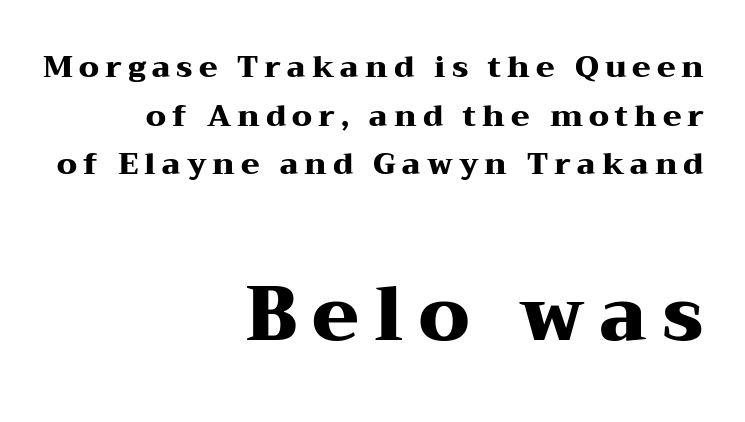
Q: Is the text bold? A: Yes.
Q: Is the text italic (slanted)? A: No, it is upright.
Q: Is the typeface a serif or a sans-serif typeface? A: Serif.
Q: Is the text underlined? A: No.
Q: How is the paragraph aligned? A: Right-aligned.
Q: Is the spacing between letters normal or unusually wide? A: Unusually wide.
Q: Is the spacing between lines tight, normal or loose? A: Normal.
Q: Which block of text is set in a larger size, the first (top) or the second (bottom)? A: The second (bottom) one.
Q: Width (condensed, normal, or wide)? A: Wide.
Q: Stroke contrast? A: Medium.
Q: x-height? A: Medium.
Q: Monospaced? A: No.
